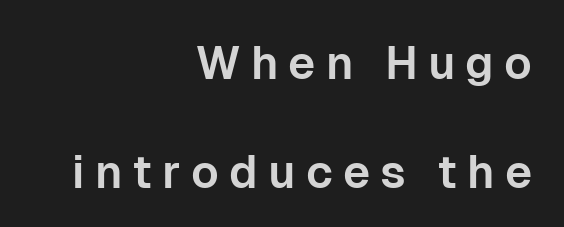
Is the letter spacing exaggerated? Yes — the characters are pushed far apart. A flush-right, rag-left setting is used for this passage. Nope, no serifs anywhere on these letters. Interline gaps are noticeably wide in this sample. The rendering uses natural spacing where letterforms have individual widths.
